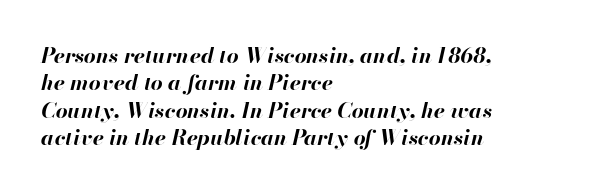
The image shows 21 px bold type, italic (leaning right); set left-aligned, normal line spacing (1.3x), normal letter spacing, not underlined.
